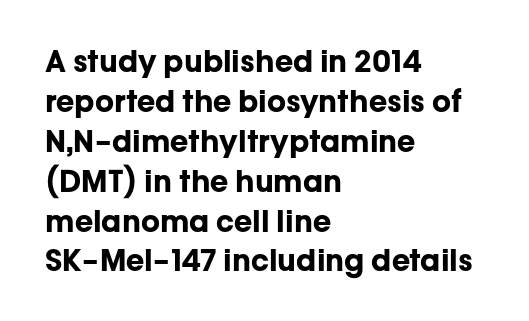
{"serif": "no", "italic": "no", "bold": "yes", "weight": "bold", "width": "normal", "stroke_contrast": "low", "x_height": "medium", "monospaced": "no", "underline": "no", "align": "left", "line_spacing": "normal", "line_spacing_ratio": 1.33, "letter_spacing": "normal", "letter_spacing_em": 0.0, "glyph_px": 30}
